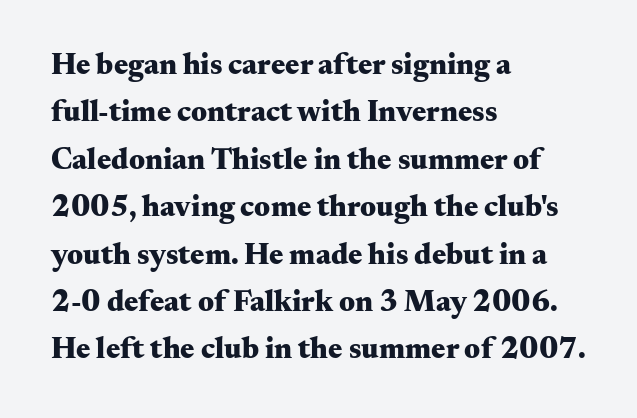
{"serif": "yes", "italic": "no", "bold": "yes", "weight": "heavy", "width": "wide", "stroke_contrast": "medium", "x_height": "small", "monospaced": "no", "underline": "no", "align": "left", "line_spacing": "normal", "line_spacing_ratio": 1.58, "letter_spacing": "normal", "letter_spacing_em": 0.0, "glyph_px": 30}
